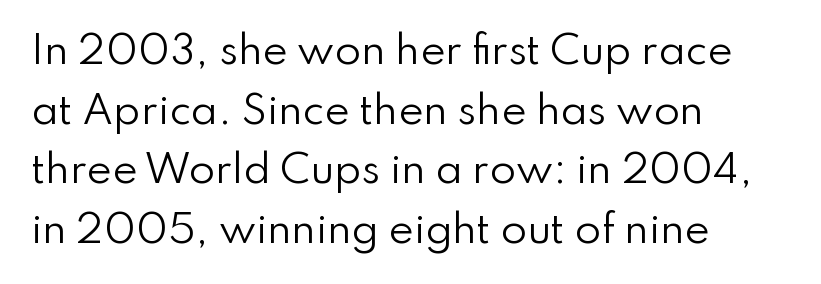
Beneath every word, the page is bare. Each word holds together tightly as a unit, with standard inter-letter gaps. The font sits on the lighter half of the weight spectrum, regular included. This sample is left-justified, so line endings fall wherever the words run out. In terms of posture, this sample is upright.
